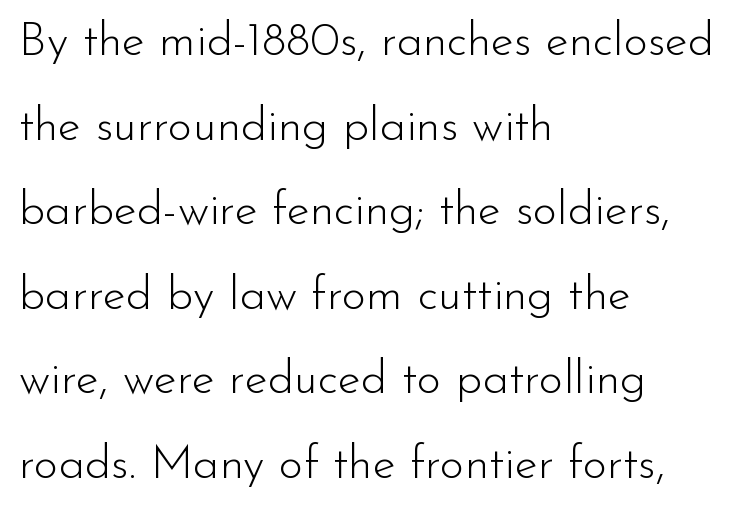
Q: Is the text bold? A: No.
Q: Is the text italic (slanted)? A: No, it is upright.
Q: Is the typeface a serif or a sans-serif typeface? A: Sans-serif.
Q: Is the text underlined? A: No.
Q: How is the paragraph aligned? A: Left-aligned.
Q: Is the spacing between letters normal or unusually wide? A: Normal.
Q: Width (condensed, normal, or wide)? A: Normal.
Q: Stroke contrast? A: Low.
Q: x-height? A: Small.
Q: Monospaced? A: No.
